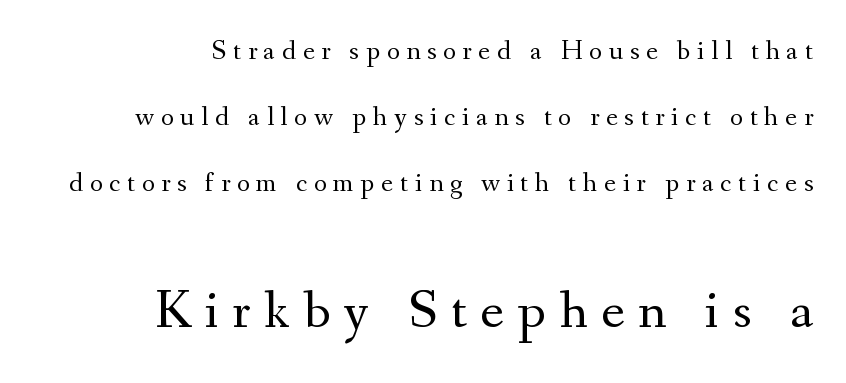
Q: Is the text bold? A: No.
Q: Is the text italic (slanted)? A: No, it is upright.
Q: Is the typeface a serif or a sans-serif typeface? A: Serif.
Q: Is the text underlined? A: No.
Q: How is the paragraph aligned? A: Right-aligned.
Q: Is the spacing between letters normal or unusually wide? A: Unusually wide.
Q: Is the spacing between lines tight, normal or loose? A: Loose.
Q: Which block of text is set in a larger size, the first (top) or the second (bottom)? A: The second (bottom) one.
Q: Width (condensed, normal, or wide)? A: Normal.
Q: Stroke contrast? A: Medium.
Q: x-height? A: Small.
Q: Monospaced? A: No.
